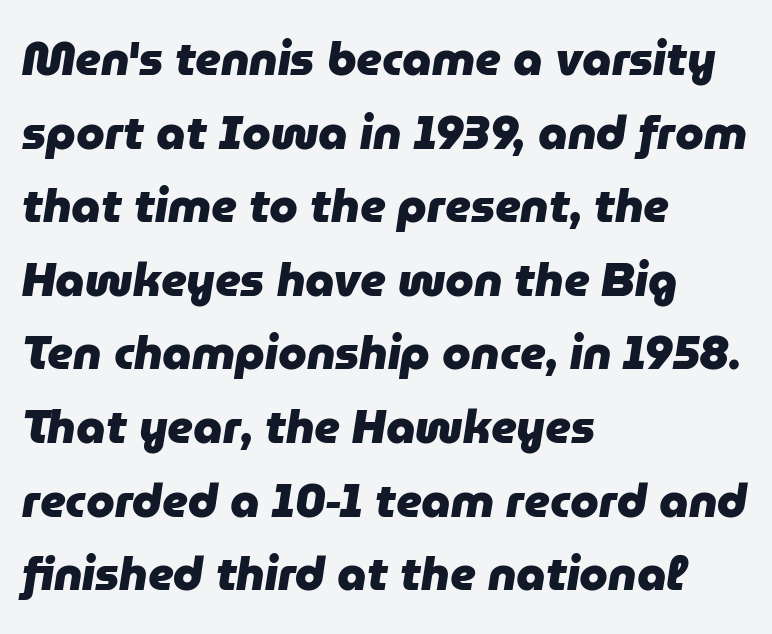
Q: Is the text bold? A: Yes.
Q: Is the text italic (slanted)? A: Yes, it leans right by about 9 degrees.
Q: Is the text underlined? A: No.
Q: How is the paragraph aligned? A: Left-aligned.
Q: Is the spacing between letters normal or unusually wide? A: Normal.
Q: Is the spacing between lines tight, normal or loose? A: Normal.
Q: Width (condensed, normal, or wide)? A: Normal.
Q: Stroke contrast? A: Low.
Q: x-height? A: Medium.
Q: Monospaced? A: No.
